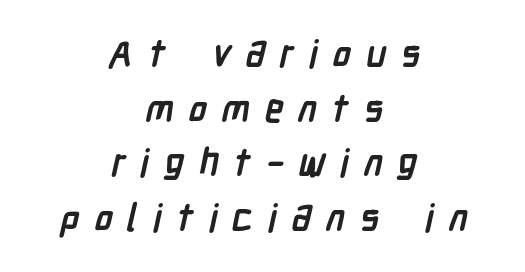
The image shows 38 px semibold, condensed sans-serif type; set centered, normal line spacing (1.44x), unusually wide letter spacing (+0.38 em), not underlined; low stroke contrast and a medium x-height.
